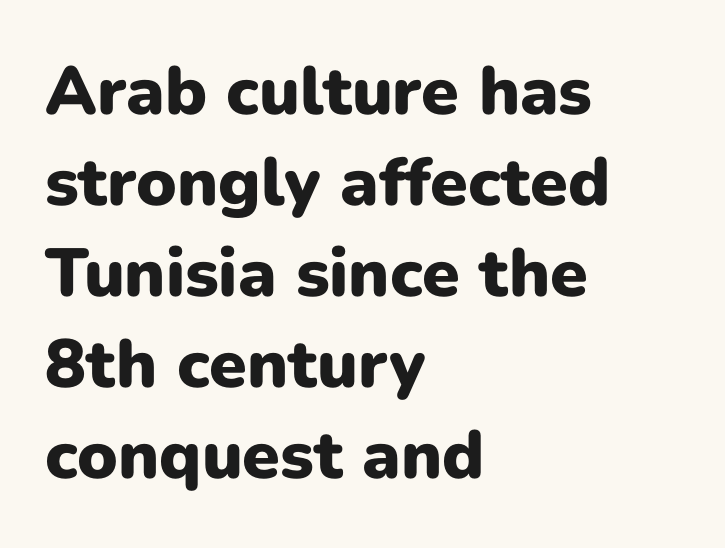
The image shows 68 px heavy sans-serif type, upright; set left-aligned, normal line spacing (1.34x), normal letter spacing, not underlined; low stroke contrast and a medium x-height.
